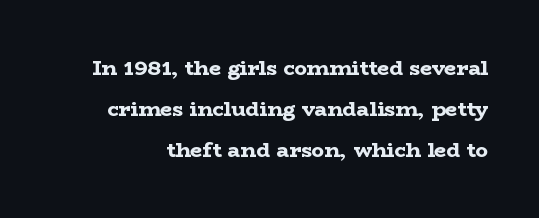
The image shows 21 px bold type, upright; set loose line spacing (1.96x), normal letter spacing, not underlined.
